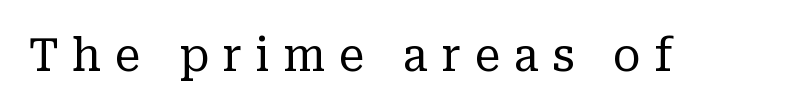
Q: Is the text bold? A: No.
Q: Is the text italic (slanted)? A: No, it is upright.
Q: Is the typeface a serif or a sans-serif typeface? A: Serif.
Q: Is the text underlined? A: No.
Q: Is the spacing between letters normal or unusually wide? A: Unusually wide.
Q: Width (condensed, normal, or wide)? A: Normal.
Q: Stroke contrast? A: Low.
Q: x-height? A: Medium.
Q: Monospaced? A: No.
